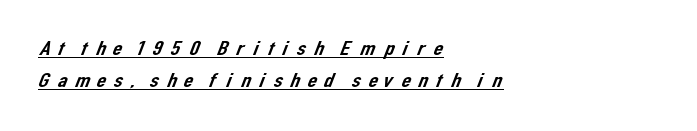
The passage shown stacks its lines at a standard gap. The words here are underlined. Every row of glyphs begins at an identical x-position on the left. The line texture is sparse and dotted thanks to wide tracking.
